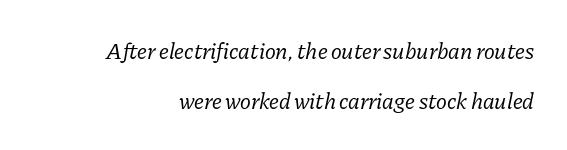
{"italic": "yes", "lean": "right", "slant_degrees": 11, "bold": "no", "underline": "no", "line_spacing": "loose", "line_spacing_ratio": 2.16, "letter_spacing": "normal", "letter_spacing_em": 0.0, "glyph_px": 23}
